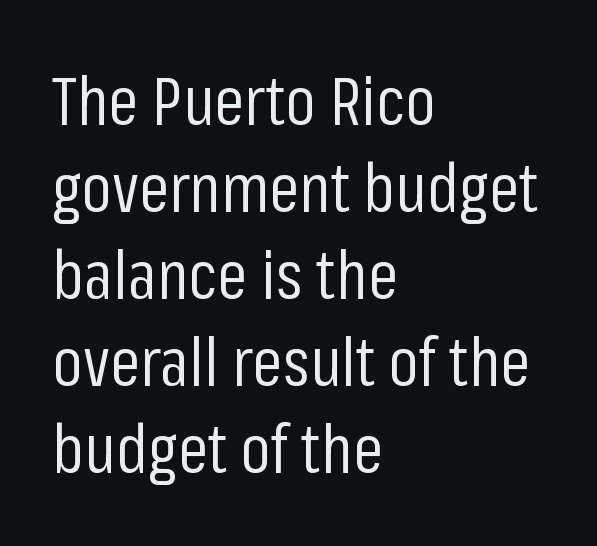
{"serif": "no", "italic": "no", "bold": "no", "weight": "regular", "width": "condensed", "stroke_contrast": "low", "x_height": "medium", "monospaced": "no", "underline": "no", "align": "left", "line_spacing": "normal", "line_spacing_ratio": 1.28, "letter_spacing": "normal", "letter_spacing_em": 0.0, "glyph_px": 68}
